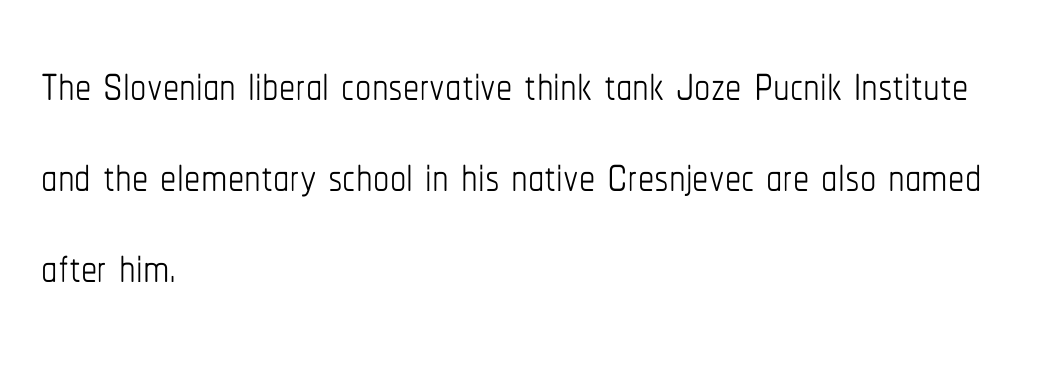
Q: Is the text bold? A: No.
Q: Is the text italic (slanted)? A: No, it is upright.
Q: Is the text underlined? A: No.
Q: How is the paragraph aligned? A: Left-aligned.
Q: Is the spacing between letters normal or unusually wide? A: Normal.
Q: Is the spacing between lines tight, normal or loose? A: Normal.
Q: Width (condensed, normal, or wide)? A: Condensed.
Q: Stroke contrast? A: Low.
Q: x-height? A: Medium.
Q: Monospaced? A: No.
